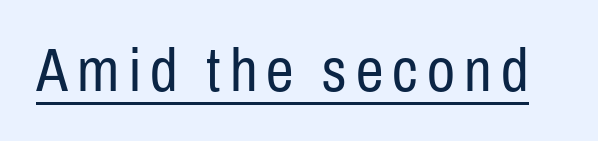
Is this a heavy cut? Hardly; it is regular or lighter. Is this a sans? Yes — the strokes have no serifs. Think of a printed novel: that variable character pitch is what you see here. The lettering holds an erect, upright posture throughout.
